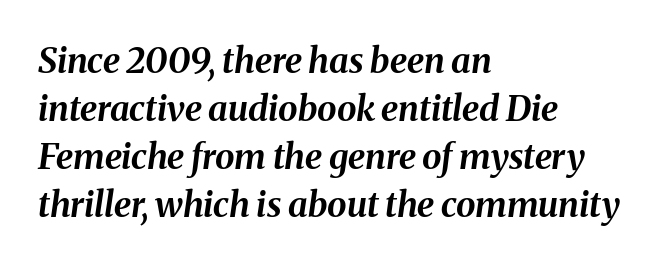
{"italic": "yes", "lean": "right", "slant_degrees": 8, "bold": "yes", "weight": "bold", "width": "normal", "stroke_contrast": "medium", "x_height": "medium", "monospaced": "no", "underline": "no", "align": "left", "line_spacing": "normal", "line_spacing_ratio": 1.37, "letter_spacing": "normal", "letter_spacing_em": 0.0, "glyph_px": 35}
